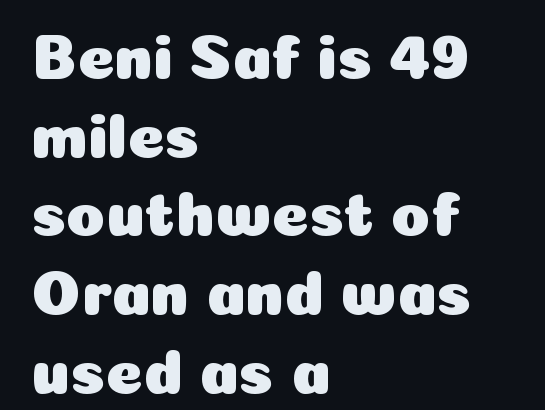
The area under the type is left untouched. The designer went with a sans here, leaving each stem footless. This is roman type, the default non-slanted kind. You could not count columns in this text — the font is proportionally spaced. Visually the block forms a straight wall on the left and a jagged coastline on the right. The vertical gap from one line to the next is medium.
